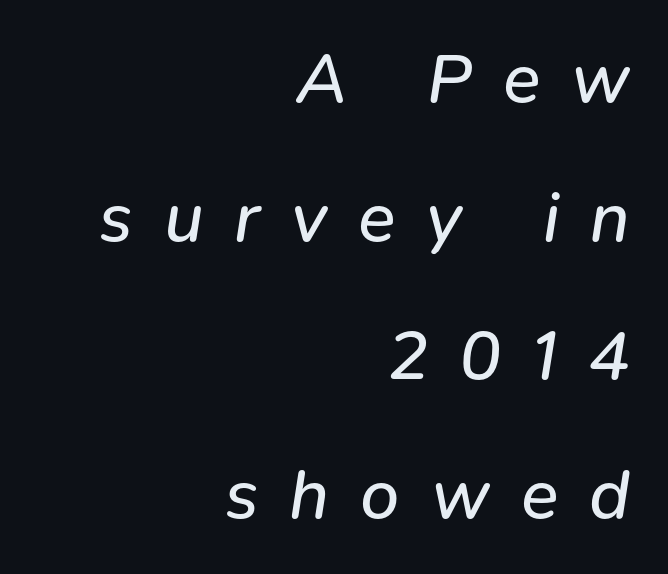
The image shows 70 px regular-weight type, italic (leaning right); set right-aligned, loose line spacing (1.98x), unusually wide letter spacing (+0.44 em), not underlined; low stroke contrast and a medium x-height.
